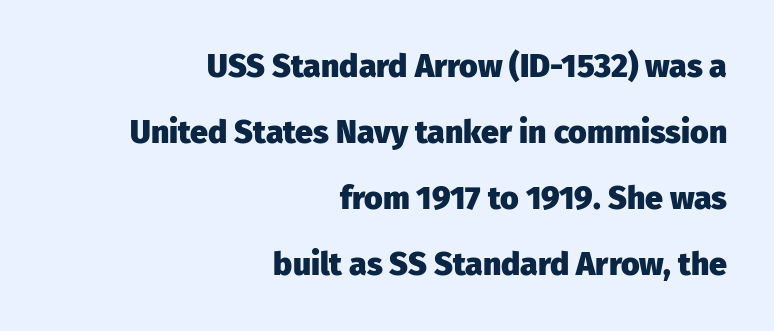
{"serif": "no", "italic": "no", "bold": "yes", "weight": "heavy", "width": "normal", "stroke_contrast": "low", "x_height": "medium", "monospaced": "no", "underline": "no", "align": "right", "line_spacing": "loose", "line_spacing_ratio": 2.06, "letter_spacing": "normal", "letter_spacing_em": 0.0, "glyph_px": 32}
